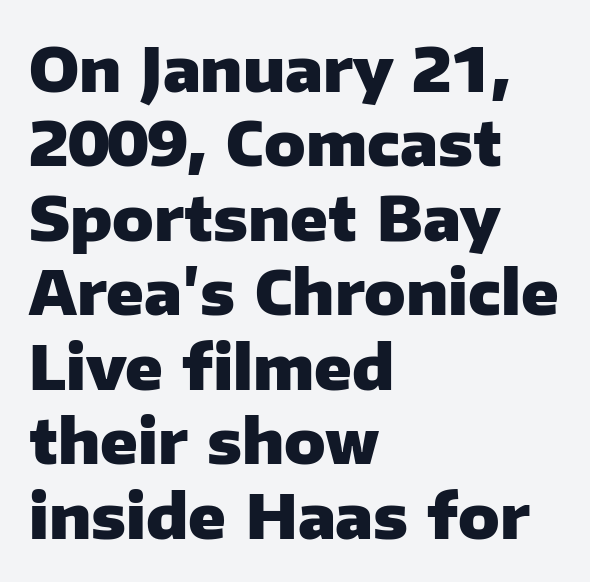
A typesetter would call this proportional, since set widths differ per character. Words appear dense and cohesive because spacing is normal. Is the block centered? No — it sits flush against the left margin. The axis of the letterforms is exactly vertical. The face used here is a sans, in the tradition of grotesques and geometrics.
